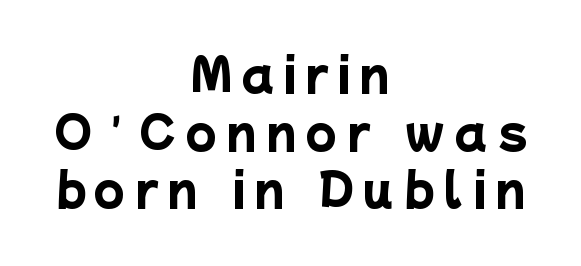
{"serif": "no", "bold": "yes", "weight": "heavy", "width": "normal", "stroke_contrast": "low", "x_height": "medium", "monospaced": "no", "underline": "no", "align": "center", "line_spacing": "normal", "line_spacing_ratio": 1.31, "letter_spacing": "wide", "letter_spacing_em": 0.23, "glyph_px": 44}
